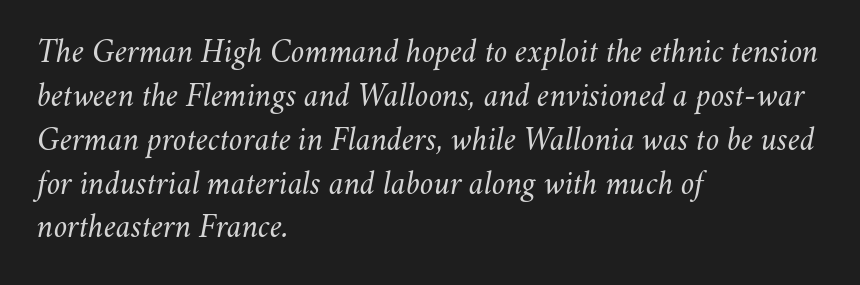
The passage shown is not bold in any degree. Line starts are locked; line ends wander. Line spacing here is normal. Does the lettering tilt? It does — this is italic.
